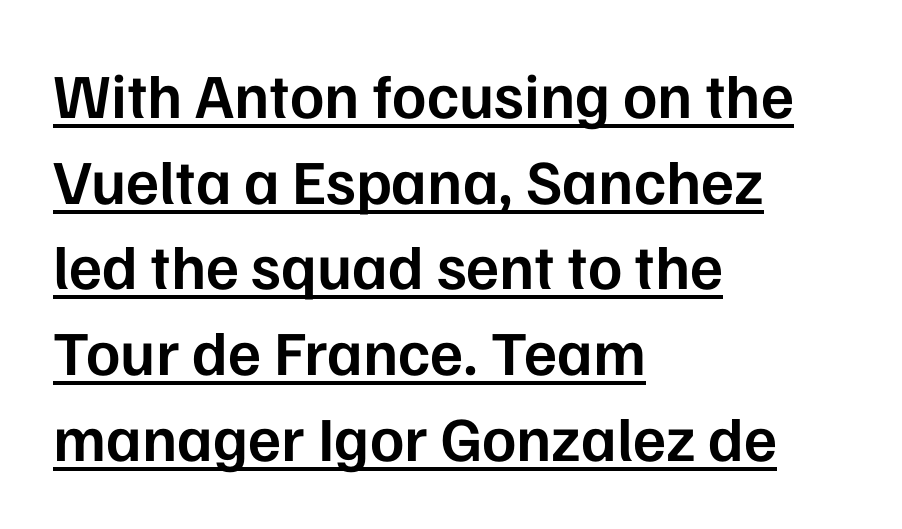
The passage shown is typeset with a sans-serif family. The gaps between neighbouring characters are ordinary and unremarkable. A roman cut, with each character standing at attention. If you measured baseline to baseline, you'd find a middling distance. Is this a fixed-width face? No — the glyphs have proportional, varying widths. The lettering is marked with a stroke running underneath it.
